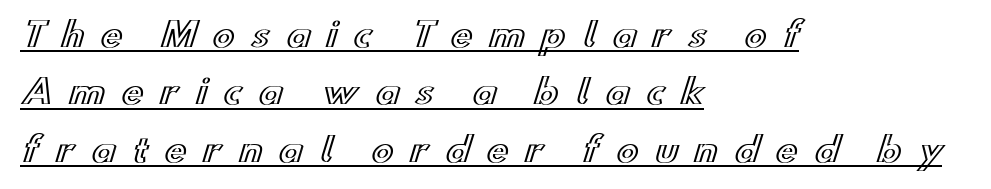
Each line starts at the same left margin while the right side varies. The lettering is marked with a stroke running underneath it. Do the characters align in a grid? No, the font is proportional.
